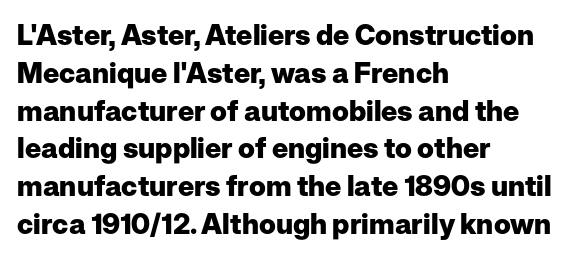
Q: Is the text bold? A: Yes.
Q: Is the text italic (slanted)? A: No, it is upright.
Q: Is the typeface a serif or a sans-serif typeface? A: Sans-serif.
Q: Is the text underlined? A: No.
Q: How is the paragraph aligned? A: Left-aligned.
Q: Is the spacing between letters normal or unusually wide? A: Normal.
Q: Is the spacing between lines tight, normal or loose? A: Normal.
Q: Width (condensed, normal, or wide)? A: Normal.
Q: Stroke contrast? A: Low.
Q: x-height? A: Medium.
Q: Monospaced? A: No.
